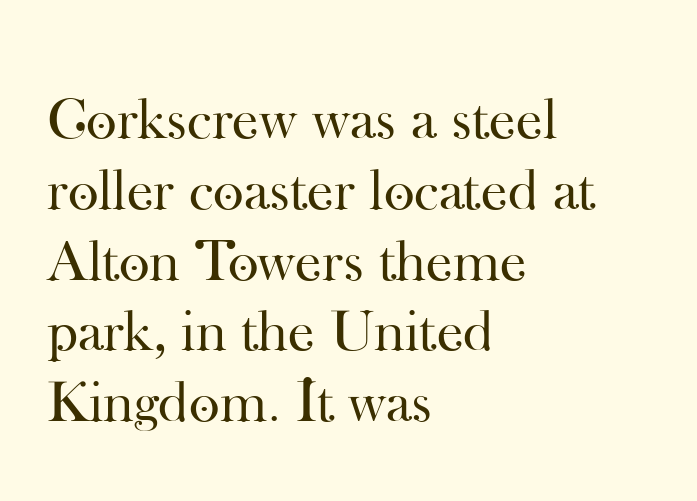
The glyphs are unaccompanied by any horizontal stroke below them. Serif or sans? Serif — the stroke terminals have little feet. Is the block centered? No — it sits flush against the left margin. Posture: vertical. Here the designer chose a conventional face with non-uniform glyph widths. Is this a heavy cut? Hardly; it is regular or lighter.
